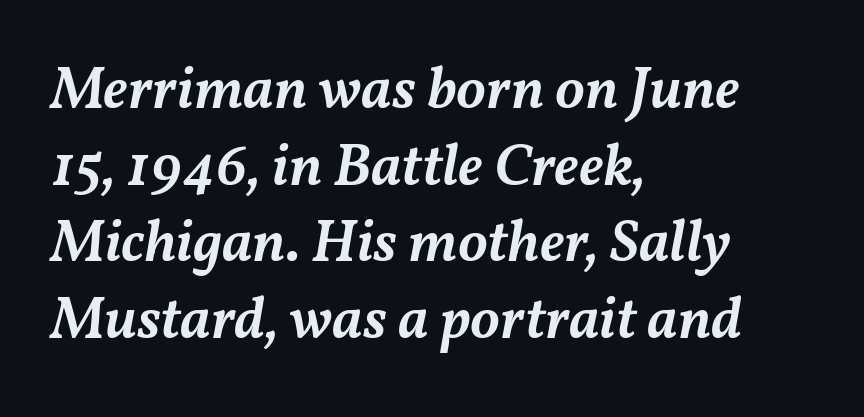
{"italic": "yes", "lean": "right", "slant_degrees": 11, "bold": "semi", "weight": "semibold", "width": "normal", "stroke_contrast": "medium", "x_height": "medium", "monospaced": "no", "underline": "no", "align": "left", "line_spacing": "normal", "line_spacing_ratio": 1.3, "letter_spacing": "normal", "letter_spacing_em": 0.0, "glyph_px": 59}
